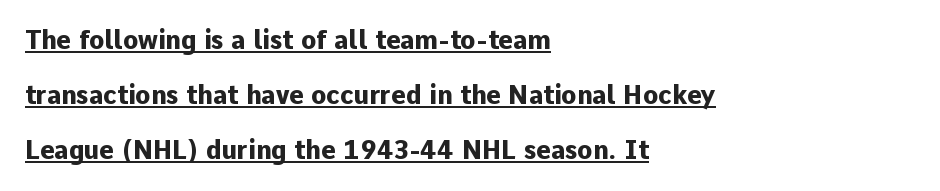
The image shows 25 px bold type, upright; set left-aligned, loose line spacing (2.2x), normal letter spacing, underlined.
